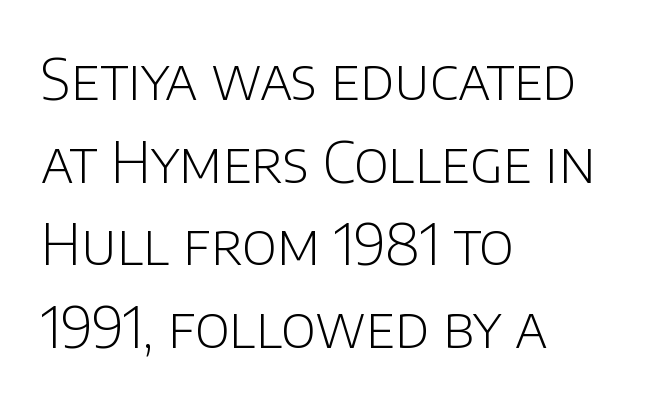
Is the block centered? No — it sits flush against the left margin. The typography opts for an upright posture over an oblique one. This sample uses a sans-serif face. Spacing verdict: proportional, widths tailored to each character. Regular leading.
